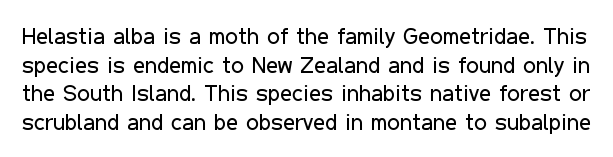
{"italic": "no", "bold": "no", "underline": "no", "line_spacing_ratio": 1.24, "letter_spacing": "normal", "letter_spacing_em": 0.0, "glyph_px": 23}
